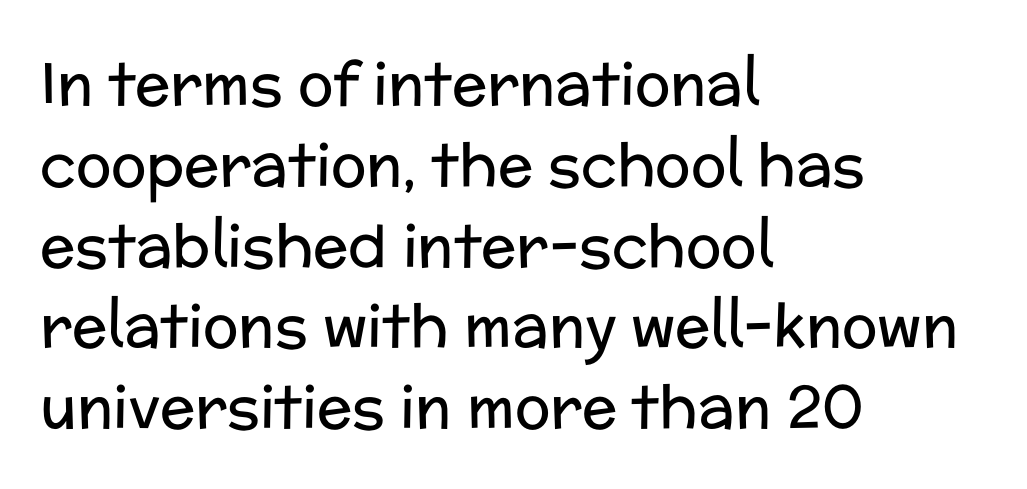
{"serif": "no", "italic": "no", "bold": "no", "weight": "regular", "width": "normal", "stroke_contrast": "low", "x_height": "medium", "monospaced": "no", "underline": "no", "align": "left", "line_spacing": "normal", "line_spacing_ratio": 1.37, "letter_spacing": "normal", "letter_spacing_em": 0.0, "glyph_px": 59}
